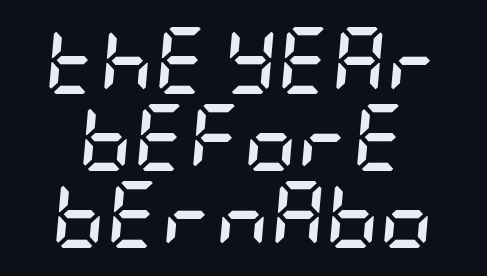
The image shows 67 px semibold, condensed type, italic (leaning right); set tight line spacing (1.15x), normal letter spacing, not underlined; low stroke contrast and a large x-height.
